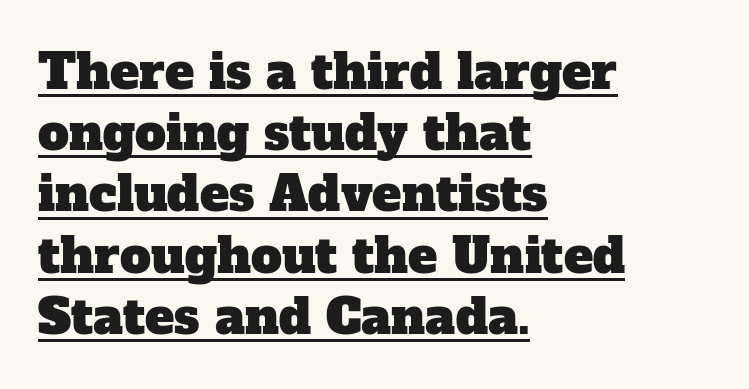
The space between consecutive lines is moderate. This sample is left-justified, so line endings fall wherever the words run out. The type is set solid horizontally, with unmodified tracking. This sample has the flowing, uneven cadence of proportional lettering. Old-style or modern, the face here clearly has serifs. A rule runs beneath these lines of type.
